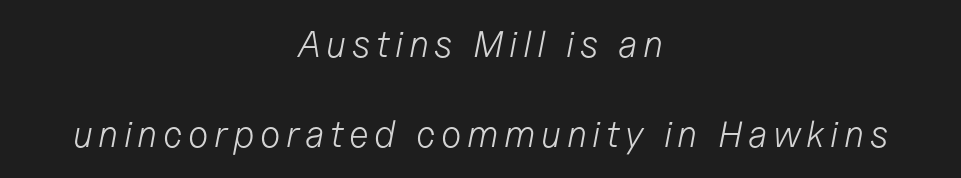
The image shows 37 px light type, italic (leaning right); set centered, loose line spacing (2.44x), not underlined; low stroke contrast and a medium x-height.
